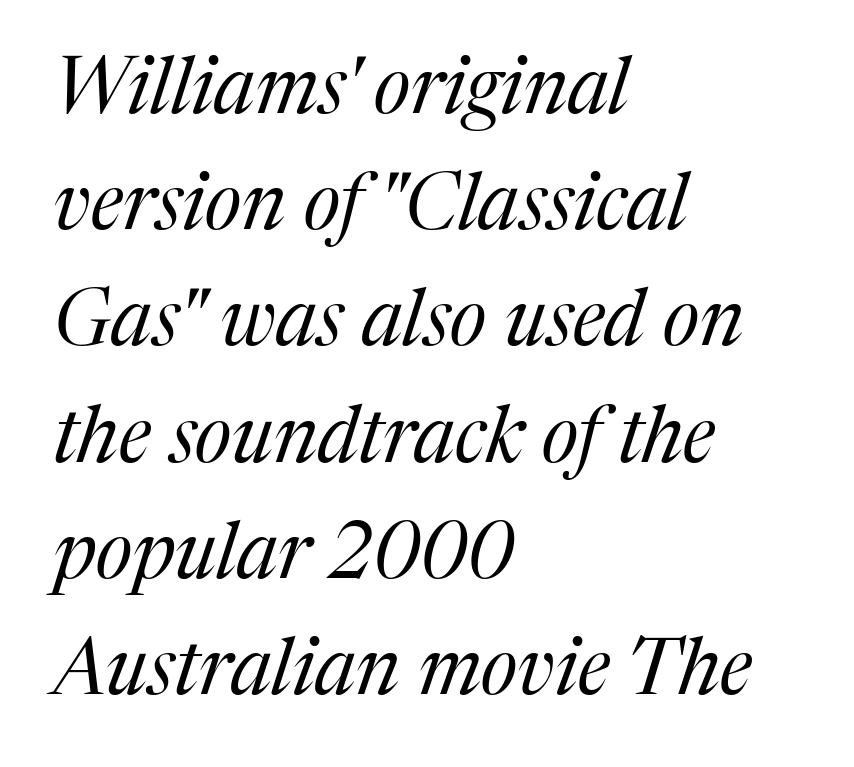
{"serif": "yes", "italic": "yes", "lean": "right", "slant_degrees": 17, "bold": "no", "weight": "regular", "width": "normal", "stroke_contrast": "medium", "x_height": "medium", "monospaced": "no", "underline": "no", "align": "left", "line_spacing": "normal", "line_spacing_ratio": 1.49, "letter_spacing": "normal", "letter_spacing_em": 0.0, "glyph_px": 78}
